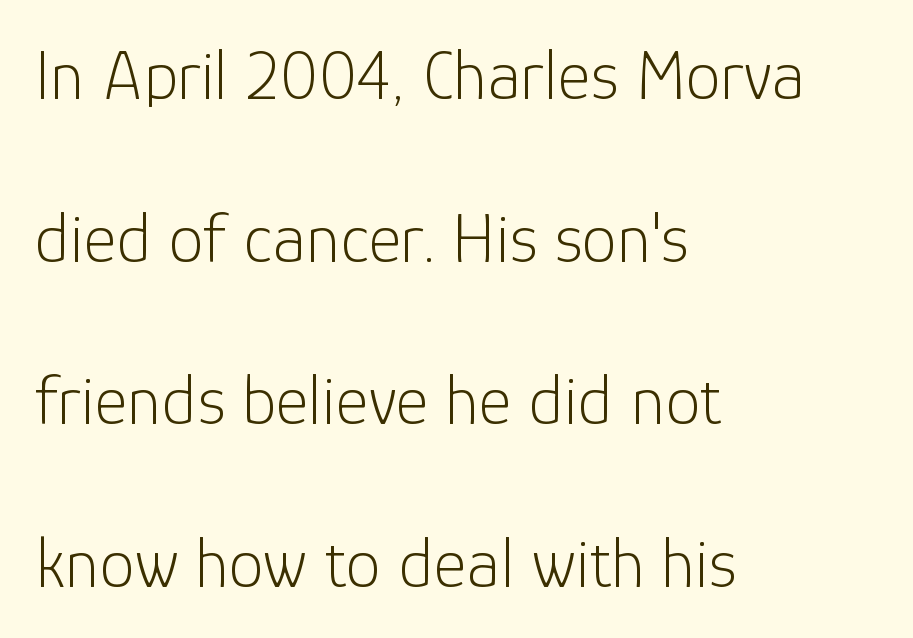
Character widths vary here, with narrow letters taking less room than wide ones. The horizontal fit of the characters is conventional and even. Is this a sans? Yes — the strokes have no serifs. The space beneath each line is pristine and unruled. Heft: none added — not bold. Quick note: interline space is abundant.
